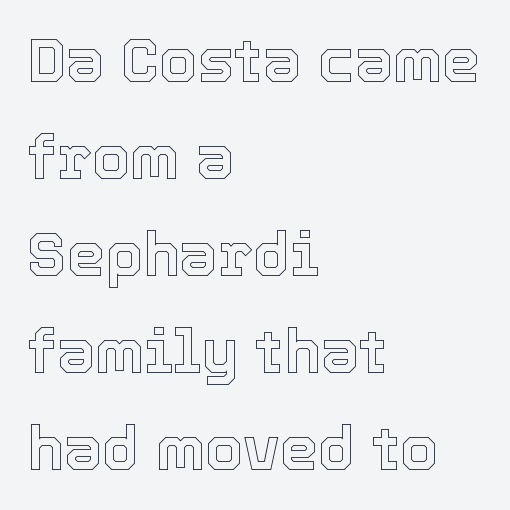
{"italic": "no", "width": "normal", "x_height": "medium", "monospaced": "no", "underline": "no", "align": "left", "line_spacing": "normal", "line_spacing_ratio": 1.59, "letter_spacing": "normal", "letter_spacing_em": 0.0, "glyph_px": 61}
